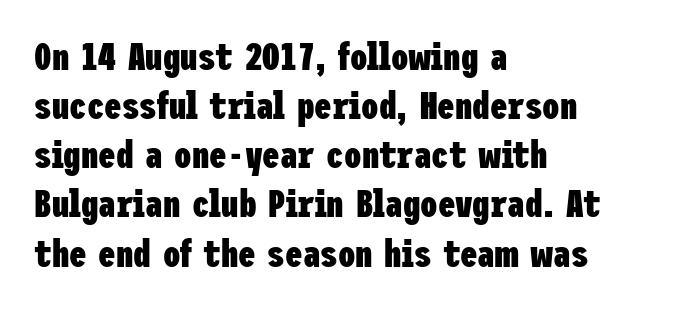
The image shows 39 px heavy, condensed sans-serif type, upright; set left-aligned, normal line spacing (1.26x), normal letter spacing, not underlined; low stroke contrast and a medium x-height.
